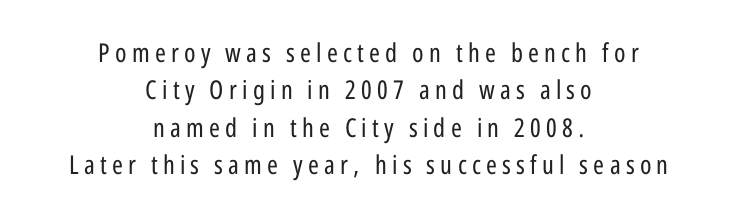
Q: Is the text bold? A: No.
Q: Is the text italic (slanted)? A: No, it is upright.
Q: Is the text underlined? A: No.
Q: How is the paragraph aligned? A: Centered.
Q: Is the spacing between letters normal or unusually wide? A: Unusually wide.
Q: Is the spacing between lines tight, normal or loose? A: Normal.
